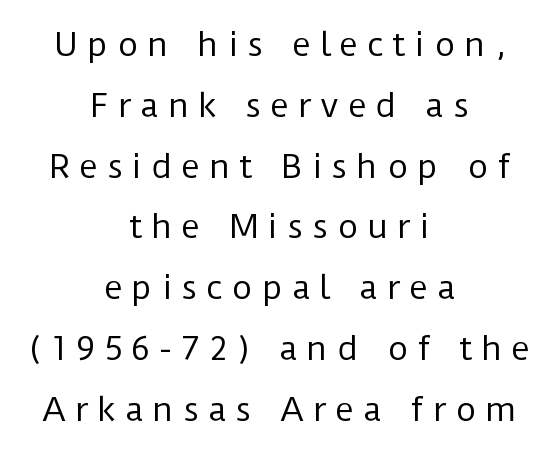
Q: Is the text bold? A: No.
Q: Is the text italic (slanted)? A: No, it is upright.
Q: Is the typeface a serif or a sans-serif typeface? A: Sans-serif.
Q: Is the text underlined? A: No.
Q: How is the paragraph aligned? A: Centered.
Q: Is the spacing between letters normal or unusually wide? A: Unusually wide.
Q: Is the spacing between lines tight, normal or loose? A: Loose.
Q: Width (condensed, normal, or wide)? A: Normal.
Q: Stroke contrast? A: Low.
Q: x-height? A: Medium.
Q: Monospaced? A: No.
